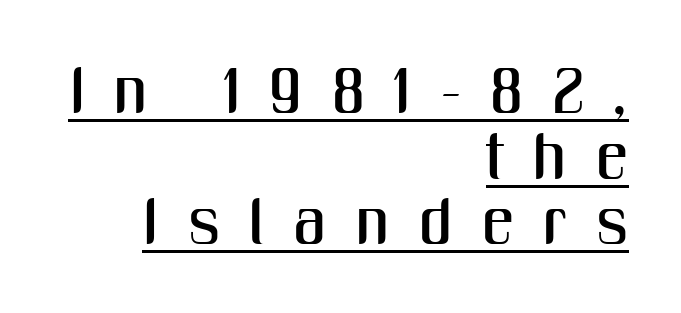
Q: Is the text italic (slanted)? A: No, it is upright.
Q: Is the typeface a serif or a sans-serif typeface? A: Sans-serif.
Q: Is the text underlined? A: Yes.
Q: How is the paragraph aligned? A: Right-aligned.
Q: Is the spacing between letters normal or unusually wide? A: Unusually wide.
Q: Is the spacing between lines tight, normal or loose? A: Tight.
Q: Width (condensed, normal, or wide)? A: Condensed.
Q: Stroke contrast? A: Medium.
Q: x-height? A: Medium.
Q: Monospaced? A: No.
